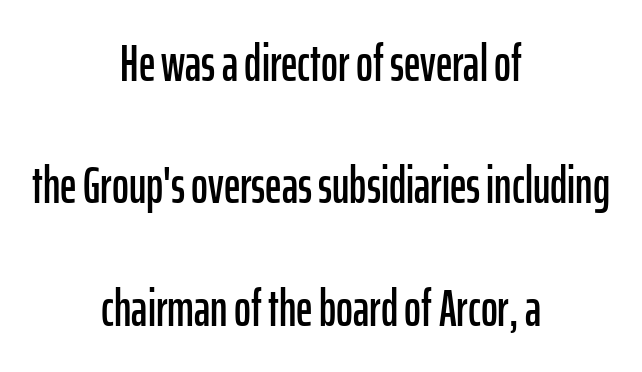
{"serif": "no", "italic": "no", "width": "condensed", "stroke_contrast": "low", "x_height": "medium", "monospaced": "no", "underline": "no", "align": "center", "line_spacing": "loose", "line_spacing_ratio": 2.4, "letter_spacing": "normal", "letter_spacing_em": 0.0, "glyph_px": 51}
